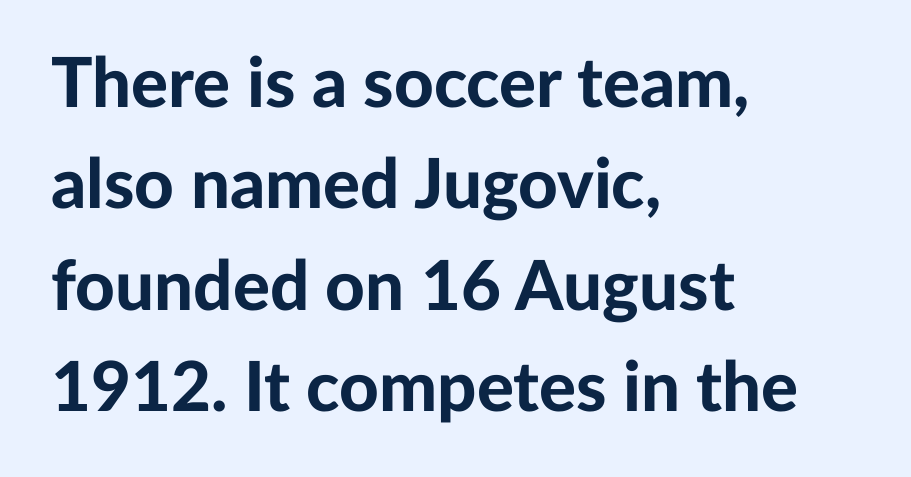
{"serif": "no", "italic": "no", "bold": "yes", "weight": "bold", "width": "normal", "stroke_contrast": "low", "x_height": "medium", "monospaced": "no", "underline": "no", "align": "left", "line_spacing": "normal", "line_spacing_ratio": 1.47, "letter_spacing": "normal", "letter_spacing_em": 0.0, "glyph_px": 69}
